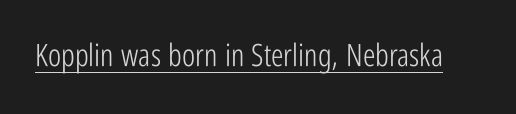
{"serif": "no", "italic": "no", "bold": "no", "weight": "light", "width": "condensed", "stroke_contrast": "low", "x_height": "medium", "monospaced": "no", "underline": "yes", "letter_spacing": "normal", "letter_spacing_em": 0.0, "glyph_px": 31}
